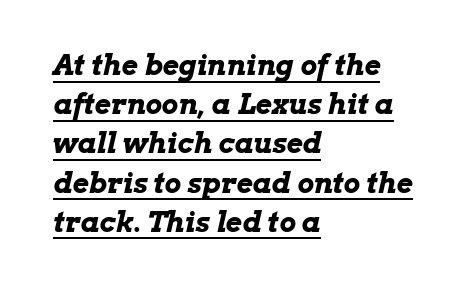
Q: Is the text bold? A: Yes.
Q: Is the text italic (slanted)? A: Yes, it leans right by about 13 degrees.
Q: Is the text underlined? A: Yes.
Q: How is the paragraph aligned? A: Left-aligned.
Q: Is the spacing between letters normal or unusually wide? A: Normal.
Q: Is the spacing between lines tight, normal or loose? A: Normal.
Q: Width (condensed, normal, or wide)? A: Wide.
Q: Stroke contrast? A: Low.
Q: x-height? A: Medium.
Q: Monospaced? A: No.
